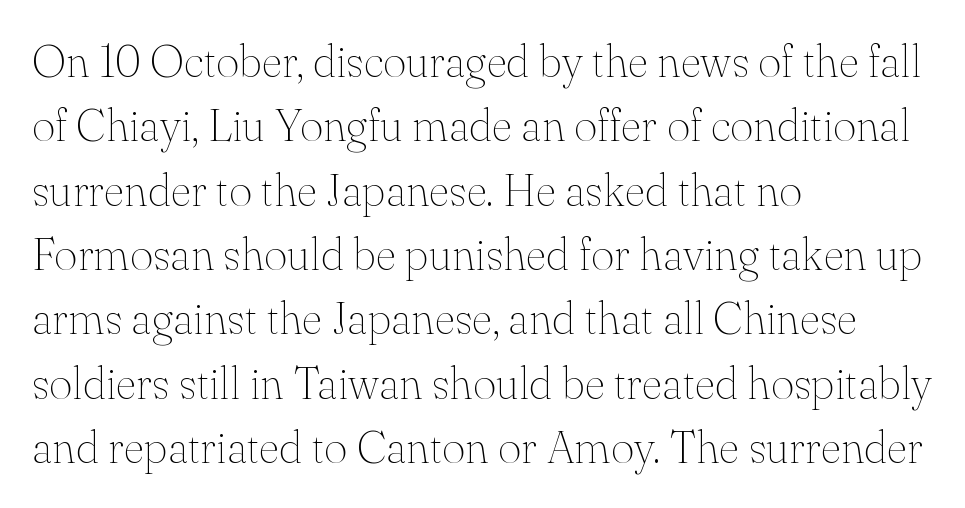
Check under the words: just untouched page. Check where the strokes stop: tiny serifs finish them off. Compared with typical paragraphs, the rows here are spaced about the same. The typography opts for an upright posture over an oblique one.
